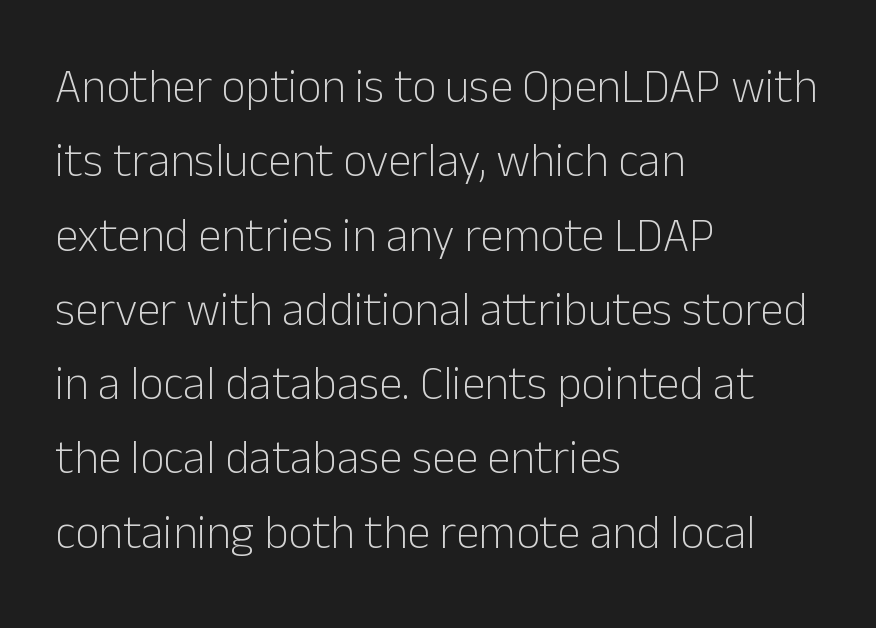
{"serif": "no", "italic": "no", "bold": "no", "weight": "light", "width": "normal", "stroke_contrast": "low", "x_height": "medium", "monospaced": "no", "underline": "no", "align": "left", "line_spacing": "normal", "line_spacing_ratio": 1.58, "letter_spacing": "normal", "letter_spacing_em": 0.0, "glyph_px": 47}
